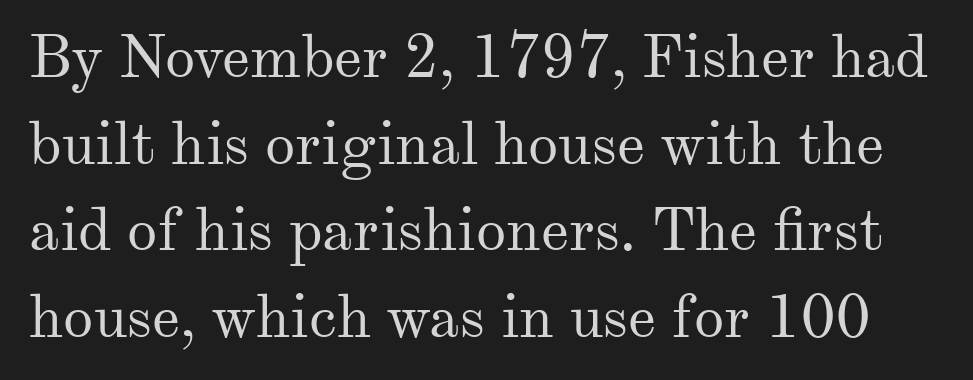
{"serif": "yes", "italic": "no", "bold": "no", "weight": "regular", "width": "normal", "stroke_contrast": "medium", "x_height": "small", "monospaced": "no", "underline": "no", "line_spacing": "normal", "line_spacing_ratio": 1.42, "letter_spacing": "normal", "letter_spacing_em": 0.0, "glyph_px": 61}
